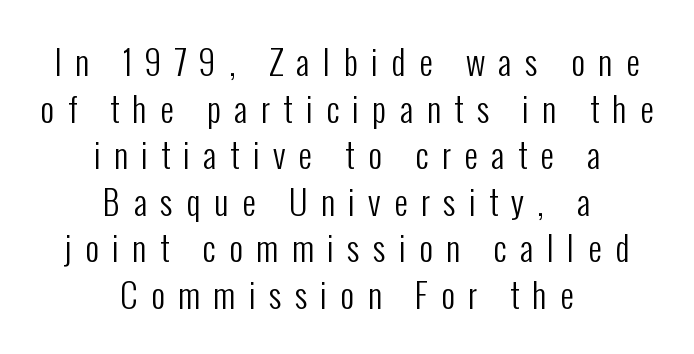
{"serif": "no", "italic": "no", "bold": "no", "weight": "regular", "width": "condensed", "stroke_contrast": "low", "x_height": "medium", "monospaced": "no", "underline": "no", "align": "center", "line_spacing": "normal", "line_spacing_ratio": 1.37, "letter_spacing": "wide", "letter_spacing_em": 0.39, "glyph_px": 34}
